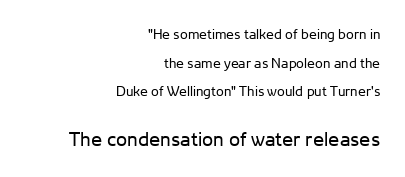
Q: Is the text bold? A: No.
Q: Is the text italic (slanted)? A: No, it is upright.
Q: Is the text underlined? A: No.
Q: How is the paragraph aligned? A: Right-aligned.
Q: Is the spacing between letters normal or unusually wide? A: Normal.
Q: Is the spacing between lines tight, normal or loose? A: Loose.
Q: Which block of text is set in a larger size, the first (top) or the second (bottom)? A: The second (bottom) one.
